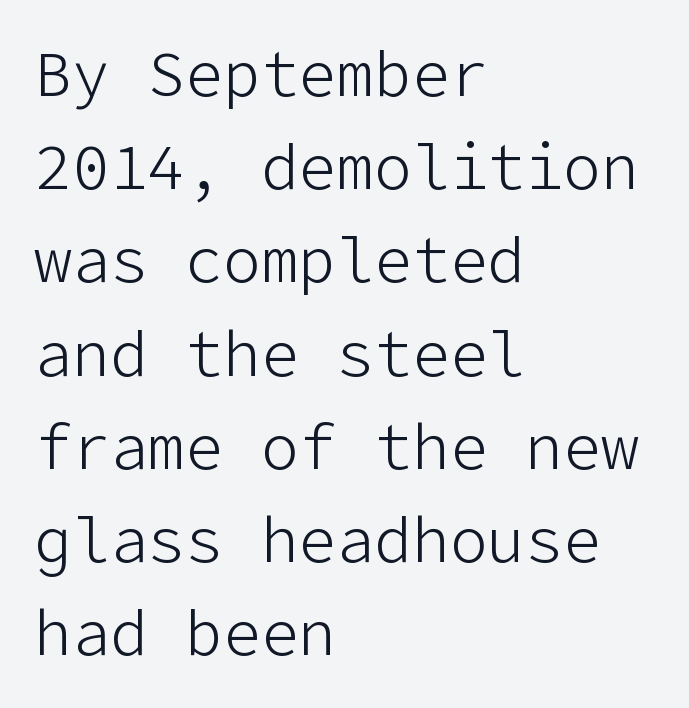
Weight: in the light-to-regular range. Rule under the text: the space is simply empty. Nope, not italic — everything's standing straight. The paragraph has a hard left edge and a soft right edge.
